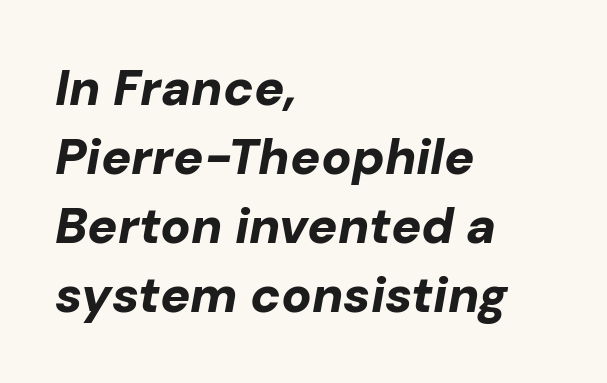
Q: Is the text bold? A: Yes.
Q: Is the text italic (slanted)? A: Yes, it leans right by about 10 degrees.
Q: Is the text underlined? A: No.
Q: How is the paragraph aligned? A: Left-aligned.
Q: Is the spacing between letters normal or unusually wide? A: Normal.
Q: Is the spacing between lines tight, normal or loose? A: Normal.
Q: Width (condensed, normal, or wide)? A: Normal.
Q: Stroke contrast? A: Low.
Q: x-height? A: Medium.
Q: Monospaced? A: No.
